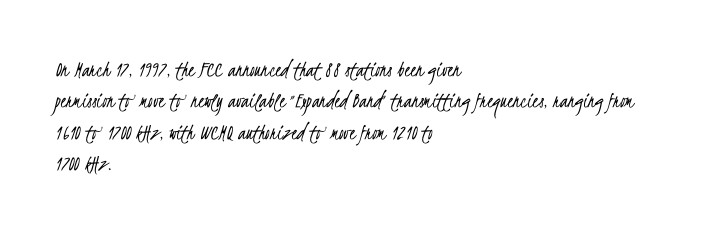
The image shows 23 px text type; set left-aligned, normal line spacing (1.36x), normal letter spacing, not underlined.
